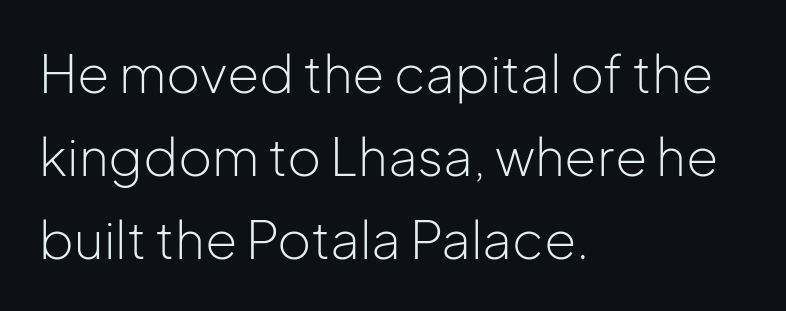
{"serif": "no", "italic": "no", "bold": "no", "weight": "light", "width": "normal", "stroke_contrast": "low", "x_height": "medium", "monospaced": "no", "underline": "no", "align": "left", "line_spacing": "normal", "line_spacing_ratio": 1.6, "letter_spacing": "normal", "letter_spacing_em": 0.0, "glyph_px": 52}
